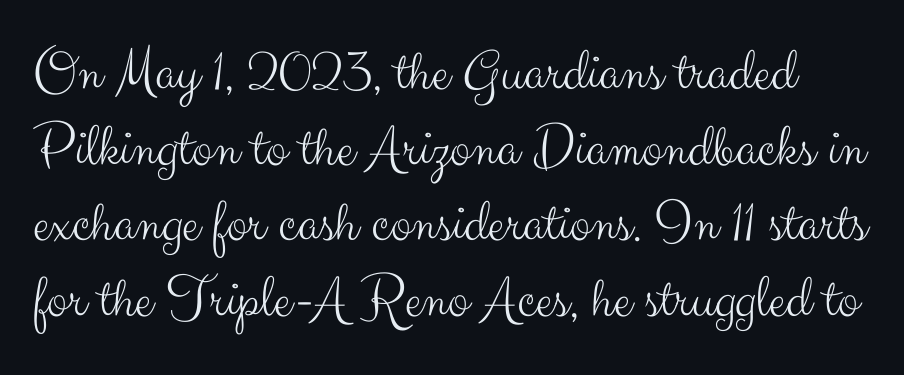
Q: Is the text bold? A: No.
Q: Is the text italic (slanted)? A: Yes.
Q: Is the typeface a serif or a sans-serif typeface? A: Sans-serif.
Q: Is the text underlined? A: No.
Q: Is the spacing between letters normal or unusually wide? A: Normal.
Q: Width (condensed, normal, or wide)? A: Normal.
Q: Stroke contrast? A: Medium.
Q: x-height? A: Small.
Q: Monospaced? A: No.
